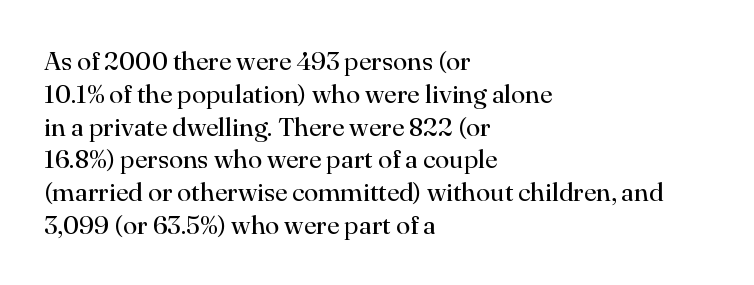
{"italic": "no", "bold": "no", "underline": "no", "align": "left", "line_spacing": "normal", "line_spacing_ratio": 1.26, "letter_spacing": "normal", "letter_spacing_em": 0.0, "glyph_px": 26}
